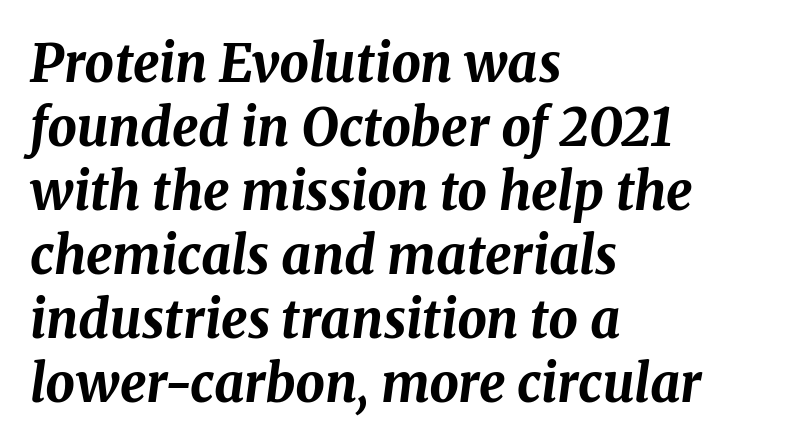
The image shows 52 px bold type, italic (leaning right); set left-aligned, line spacing 1.23x, normal letter spacing, not underlined; medium stroke contrast and a medium x-height.
